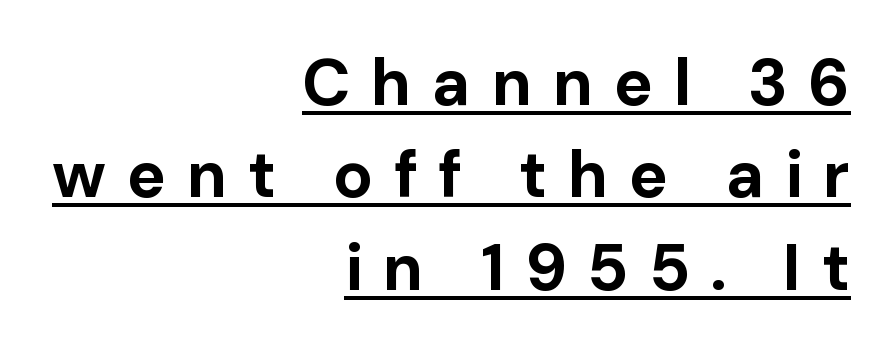
The image shows 66 px bold sans-serif type, upright; set right-aligned, normal line spacing (1.4x), unusually wide letter spacing (+0.31 em), underlined; low stroke contrast and a medium x-height.
